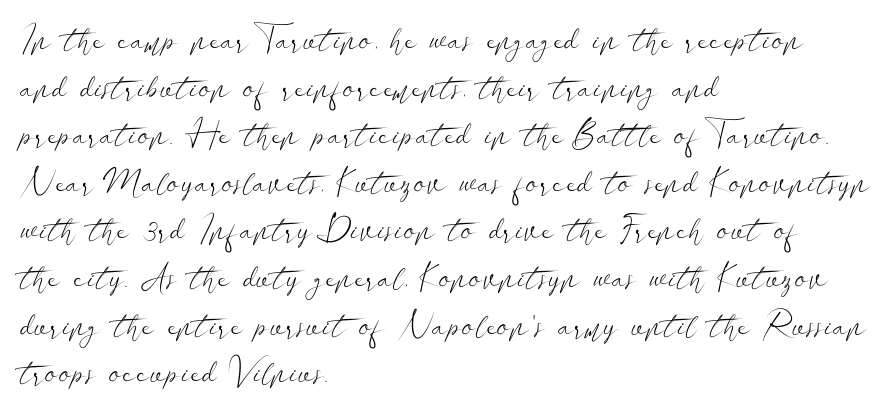
The image shows 34 px light, wide sans-serif type; set left-aligned, normal line spacing (1.4x), normal letter spacing, not underlined; low stroke contrast and a small x-height.
